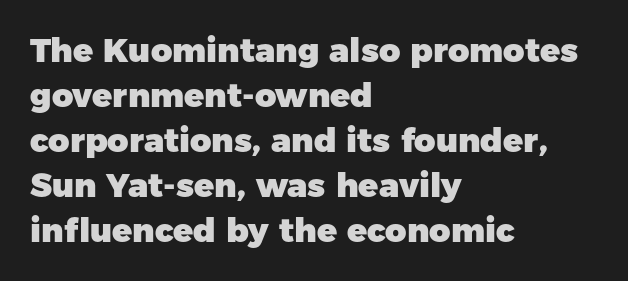
The image shows 33 px heavy sans-serif type, upright; set left-aligned, normal line spacing (1.36x), normal letter spacing, not underlined; low stroke contrast and a medium x-height.
